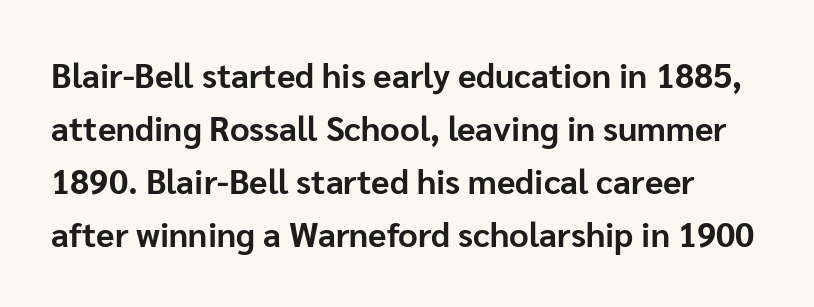
The image shows 34 px bold sans-serif type, upright; set normal line spacing (1.56x), normal letter spacing, not underlined; low stroke contrast and a medium x-height.
